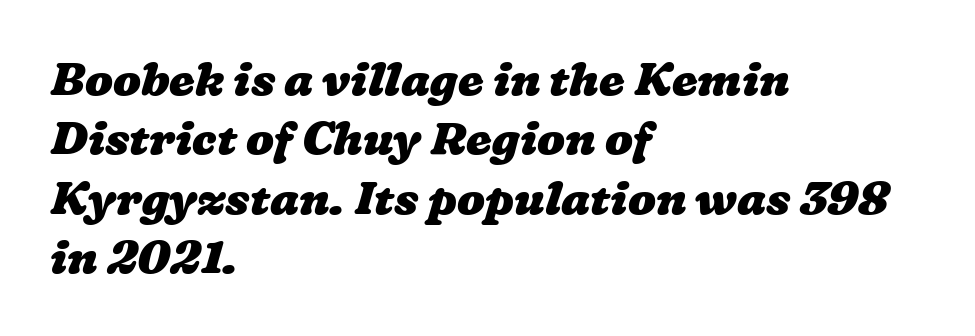
The image shows 46 px heavy, wide type; set left-aligned, normal line spacing (1.29x), normal letter spacing, not underlined; low stroke contrast and a medium x-height.
